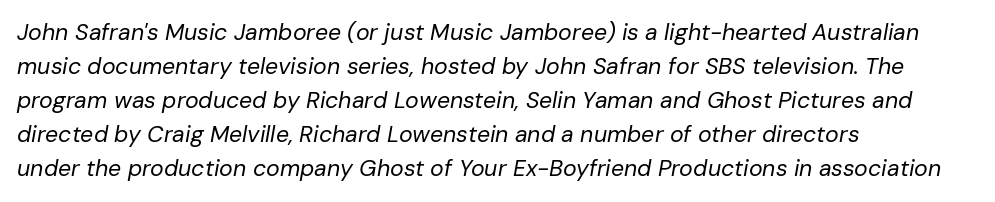
The image shows 23 px text type, italic (leaning right); set left-aligned, normal line spacing (1.48x), normal letter spacing, not underlined.
